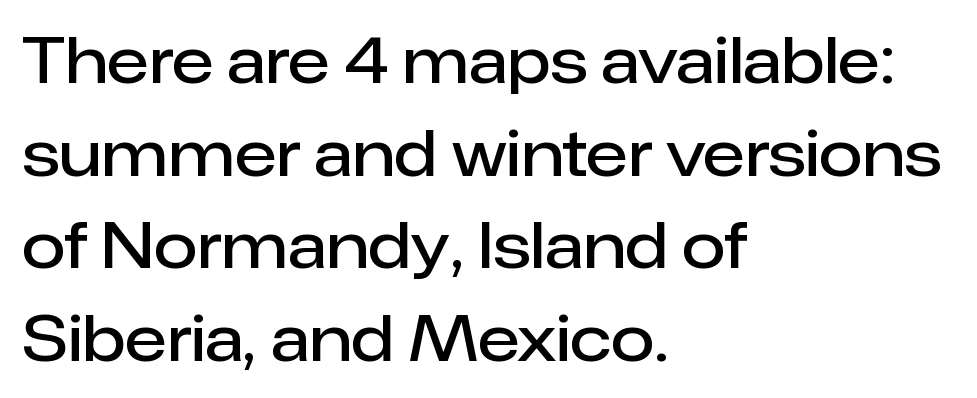
Q: Is the text bold? A: Semi-bold.
Q: Is the text italic (slanted)? A: No, it is upright.
Q: Is the typeface a serif or a sans-serif typeface? A: Sans-serif.
Q: Is the text underlined? A: No.
Q: How is the paragraph aligned? A: Left-aligned.
Q: Is the spacing between letters normal or unusually wide? A: Normal.
Q: Is the spacing between lines tight, normal or loose? A: Normal.
Q: Width (condensed, normal, or wide)? A: Normal.
Q: Stroke contrast? A: Low.
Q: x-height? A: Medium.
Q: Monospaced? A: No.
